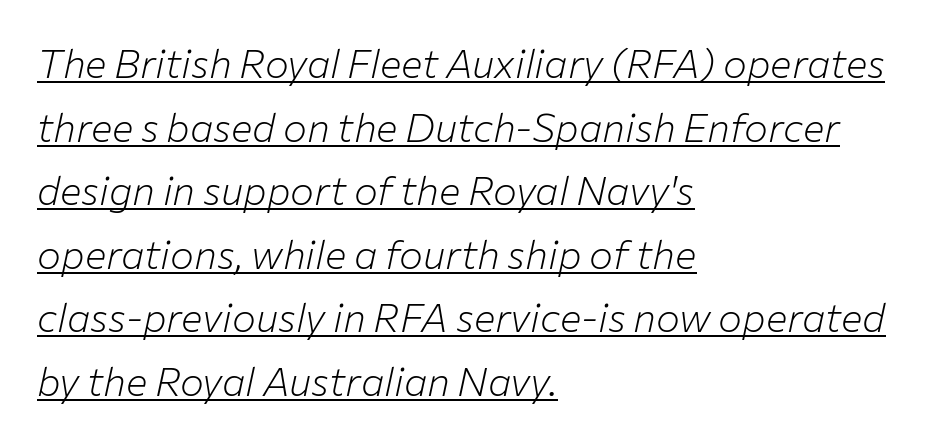
The image shows 40 px light type, italic (leaning right); set left-aligned, normal line spacing (1.59x), normal letter spacing, underlined; low stroke contrast and a medium x-height.
